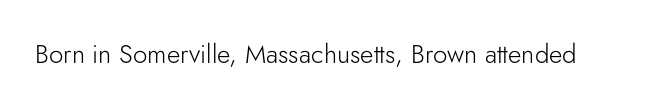
A roman cut, with each character standing at attention. Decoration check: the copy has no underline. The gaps between neighbouring characters are ordinary and unremarkable. Bold? No — there's no thickening of the strokes.
